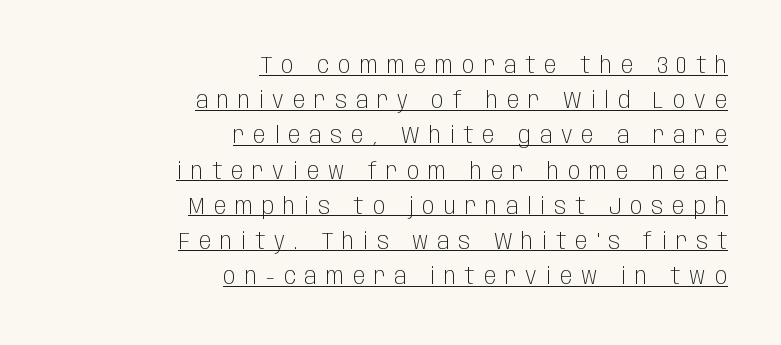
Q: Is the text bold? A: No.
Q: Is the text italic (slanted)? A: No, it is upright.
Q: Is the text underlined? A: Yes.
Q: How is the paragraph aligned? A: Right-aligned.
Q: Is the spacing between letters normal or unusually wide? A: Unusually wide.
Q: Is the spacing between lines tight, normal or loose? A: Normal.
